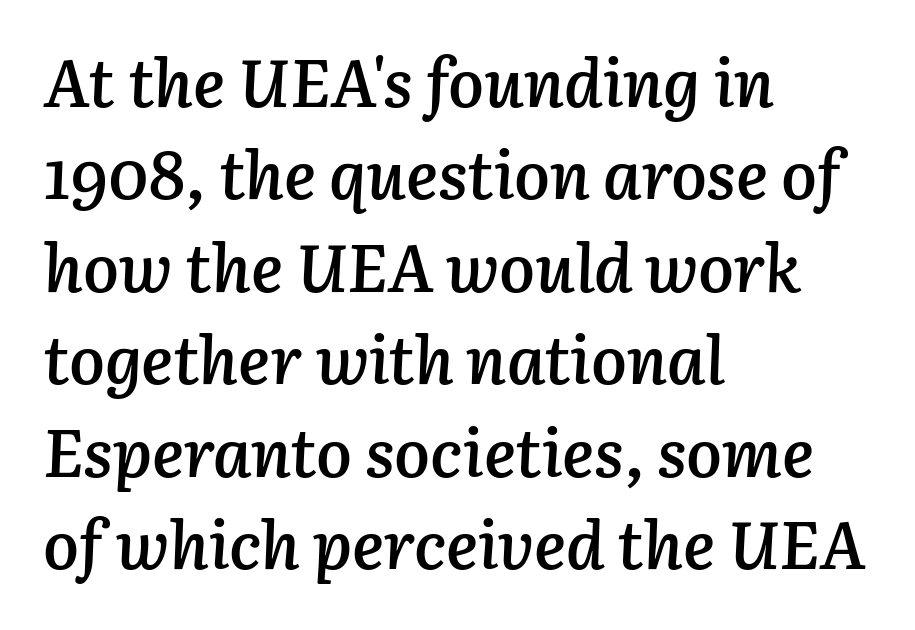
Q: Is the text bold? A: Semi-bold.
Q: Is the text italic (slanted)? A: Yes, it leans right by about 3 degrees.
Q: Is the text underlined? A: No.
Q: How is the paragraph aligned? A: Left-aligned.
Q: Is the spacing between letters normal or unusually wide? A: Normal.
Q: Is the spacing between lines tight, normal or loose? A: Normal.
Q: Width (condensed, normal, or wide)? A: Normal.
Q: Stroke contrast? A: Low.
Q: x-height? A: Medium.
Q: Monospaced? A: No.
